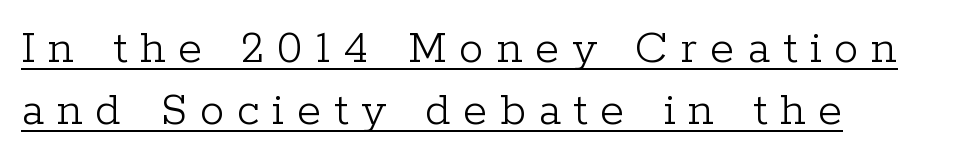
This sample uses expanded letter spacing, leaving extra air between glyphs. The font is comparable to plain body text, perhaps lighter. The letters advance in unequal steps, a hallmark of proportional type. Classification — serif.
